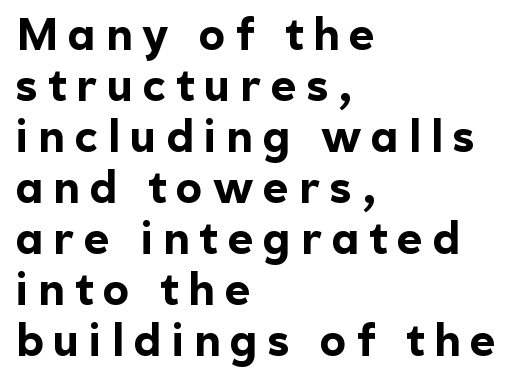
The glyphs have the mass of a bold cut. Nobody drew a line under any word here. Here the designer chose a conventional face with non-uniform glyph widths. Classification — sans serif.
